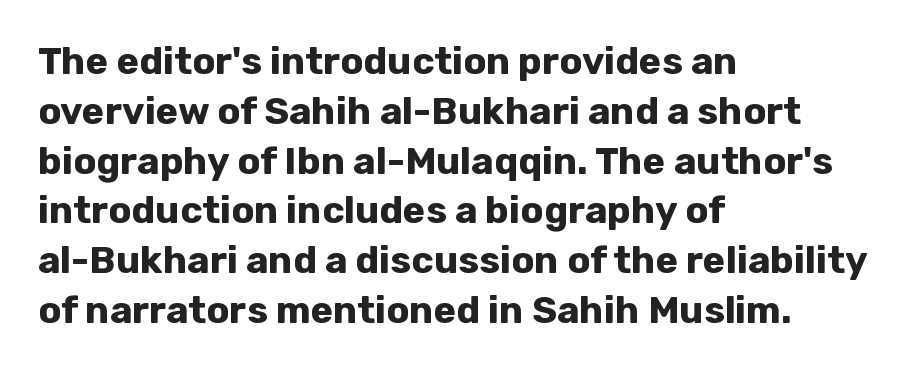
Q: Is the text bold? A: Yes.
Q: Is the text italic (slanted)? A: No, it is upright.
Q: Is the typeface a serif or a sans-serif typeface? A: Sans-serif.
Q: Is the text underlined? A: No.
Q: How is the paragraph aligned? A: Left-aligned.
Q: Is the spacing between letters normal or unusually wide? A: Normal.
Q: Is the spacing between lines tight, normal or loose? A: Normal.
Q: Width (condensed, normal, or wide)? A: Normal.
Q: Stroke contrast? A: Low.
Q: x-height? A: Medium.
Q: Monospaced? A: No.
